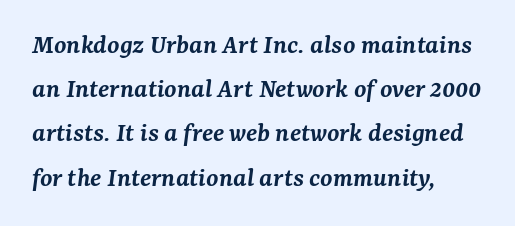
Check the space under the baseline: it is left empty. The characters display serif detailing at their extremities. Look at the tracking — it's just the regular setting, nothing added. The space between consecutive lines is moderate. Does the lettering tilt? It does — this is italic.
